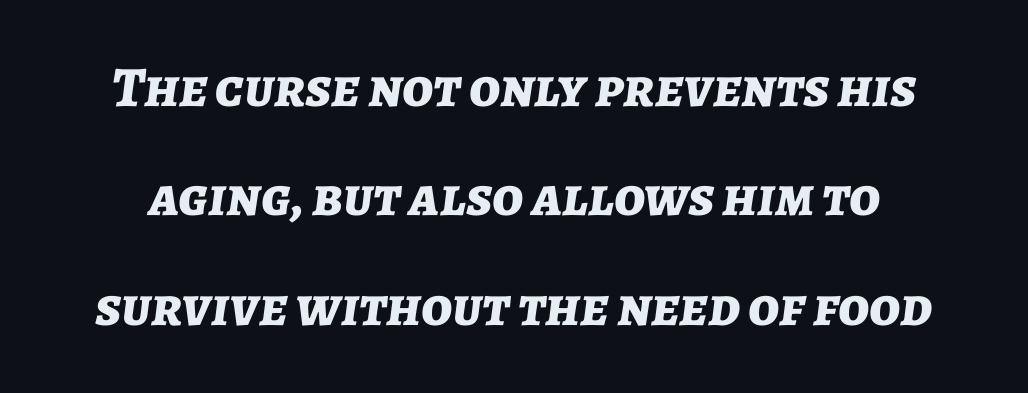
The image shows 57 px bold type, italic (leaning right); set loose line spacing (1.92x), normal letter spacing, not underlined; low stroke contrast and a medium x-height.
